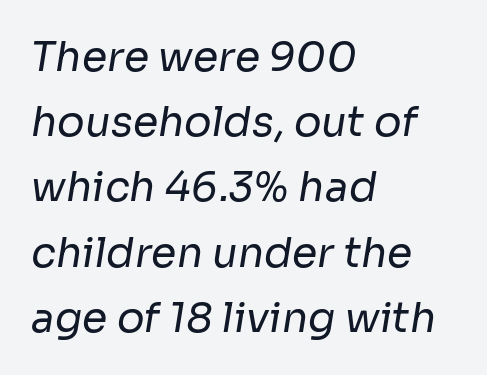
Only glyphs here, with clear space below each row. Each new line begins a customary step beneath the previous one. This rendering employs a face without finishing strokes, i.e., a sans-serif. Reading down the block, your eye returns to a fixed left position each line.
